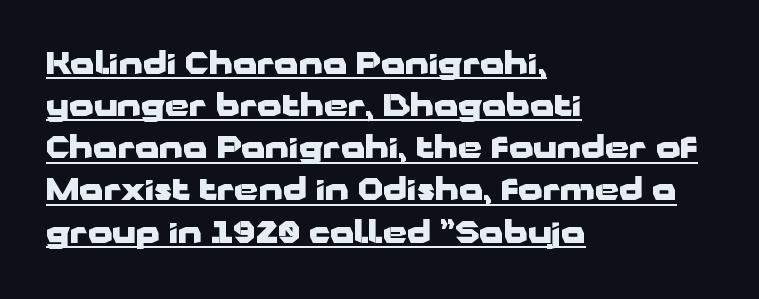
The rows are spaced the way most documents space them. A typesetter would mark this as roman, not italic. Summary of weight: heavy, a full bold. The passage shown is typed in a proportional face where columns would drift. The lines in this sample share a left origin and differ only in where they stop.
